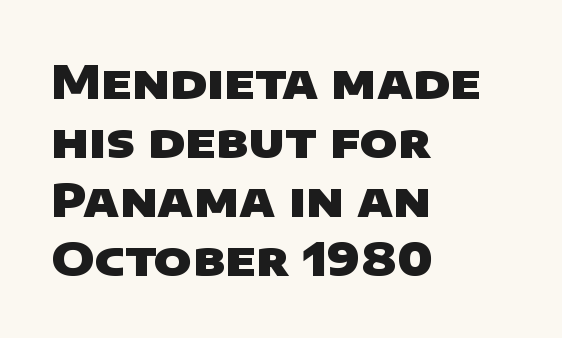
The image shows 46 px heavy, wide sans-serif type; set left-aligned, normal line spacing (1.28x), normal letter spacing, not underlined; low stroke contrast and a large x-height.
